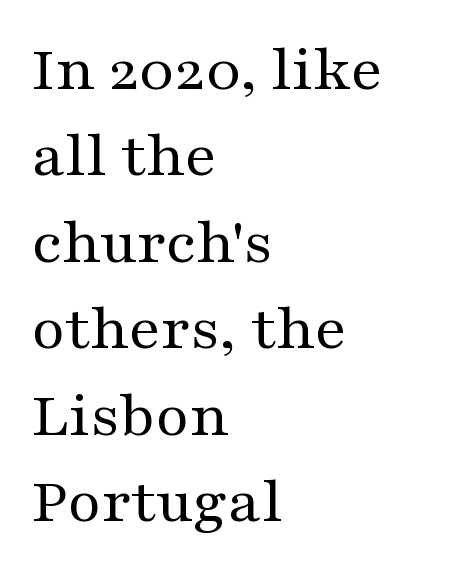
{"serif": "yes", "italic": "no", "bold": "no", "weight": "regular", "width": "wide", "stroke_contrast": "medium", "x_height": "medium", "monospaced": "no", "underline": "no", "align": "left", "line_spacing": "normal", "line_spacing_ratio": 1.33, "letter_spacing": "normal", "letter_spacing_em": 0.0, "glyph_px": 65}
